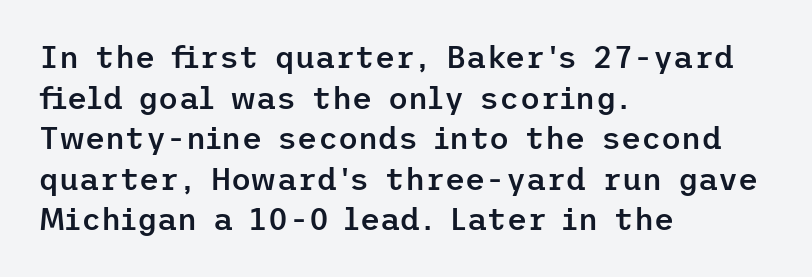
{"serif": "no", "italic": "no", "bold": "semi", "weight": "semibold", "width": "normal", "stroke_contrast": "low", "x_height": "medium", "underline": "no", "align": "left", "line_spacing": "normal", "line_spacing_ratio": 1.31, "letter_spacing": "normal", "letter_spacing_em": 0.0, "glyph_px": 31}
